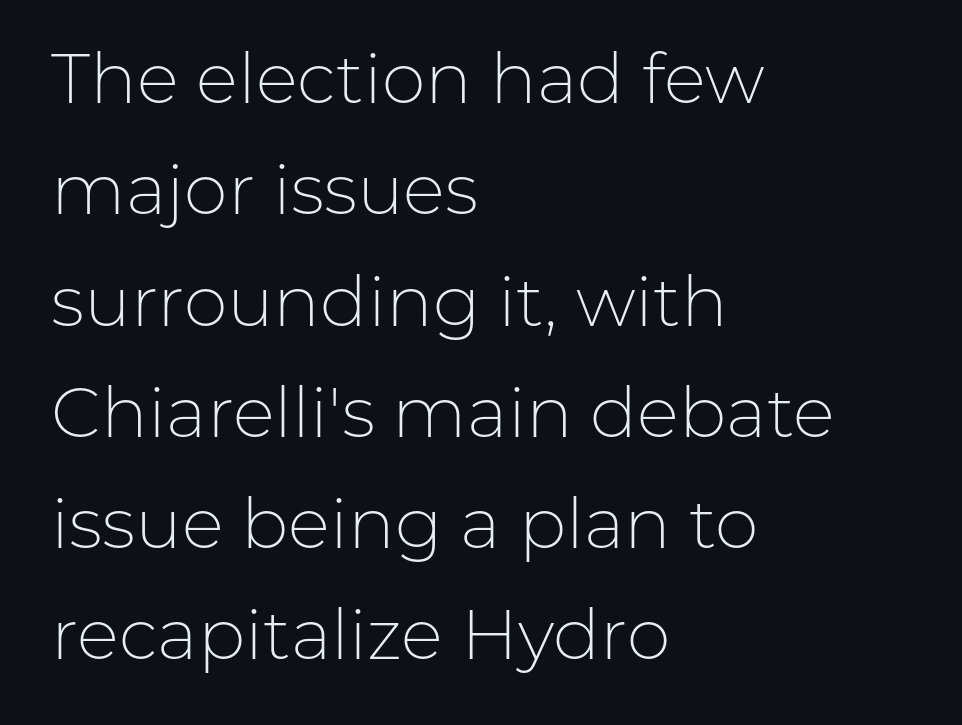
Q: Is the text bold? A: No.
Q: Is the text italic (slanted)? A: No, it is upright.
Q: Is the typeface a serif or a sans-serif typeface? A: Sans-serif.
Q: Is the text underlined? A: No.
Q: How is the paragraph aligned? A: Left-aligned.
Q: Is the spacing between letters normal or unusually wide? A: Normal.
Q: Is the spacing between lines tight, normal or loose? A: Normal.
Q: Width (condensed, normal, or wide)? A: Normal.
Q: Stroke contrast? A: Low.
Q: x-height? A: Medium.
Q: Monospaced? A: No.
